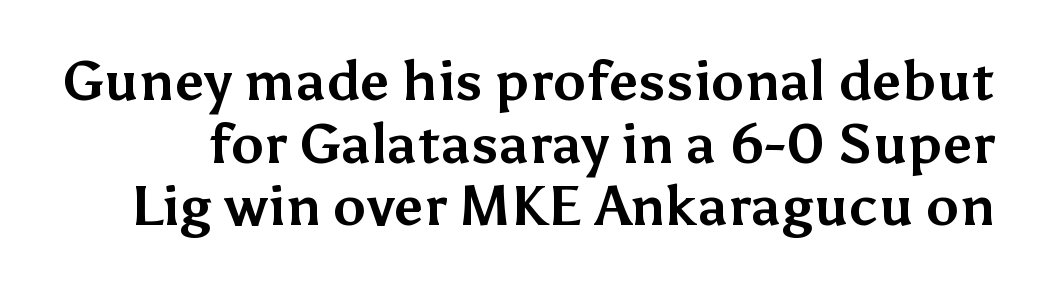
Q: Is the text bold? A: Yes.
Q: Is the text italic (slanted)? A: No, it is upright.
Q: Is the typeface a serif or a sans-serif typeface? A: Sans-serif.
Q: Is the text underlined? A: No.
Q: Is the spacing between letters normal or unusually wide? A: Normal.
Q: Is the spacing between lines tight, normal or loose? A: Tight.
Q: Width (condensed, normal, or wide)? A: Normal.
Q: Stroke contrast? A: Medium.
Q: x-height? A: Medium.
Q: Monospaced? A: No.
